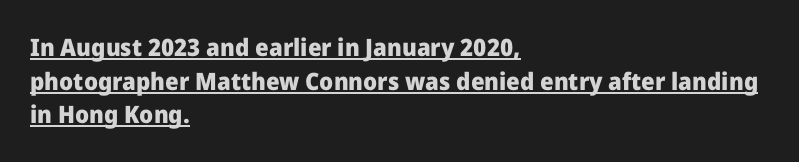
The image shows 24 px bold type, upright; set left-aligned, normal line spacing (1.4x), normal letter spacing, underlined.
